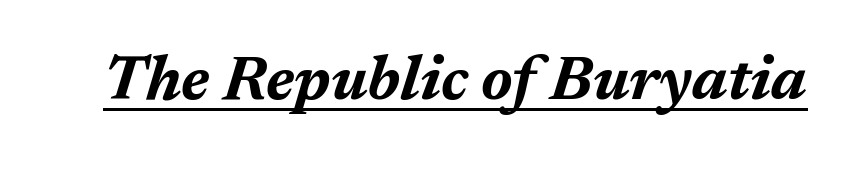
{"italic": "yes", "lean": "right", "slant_degrees": 17, "bold": "yes", "weight": "bold", "width": "normal", "stroke_contrast": "medium", "x_height": "medium", "monospaced": "no", "underline": "yes", "letter_spacing": "normal", "letter_spacing_em": 0.0, "glyph_px": 62}
